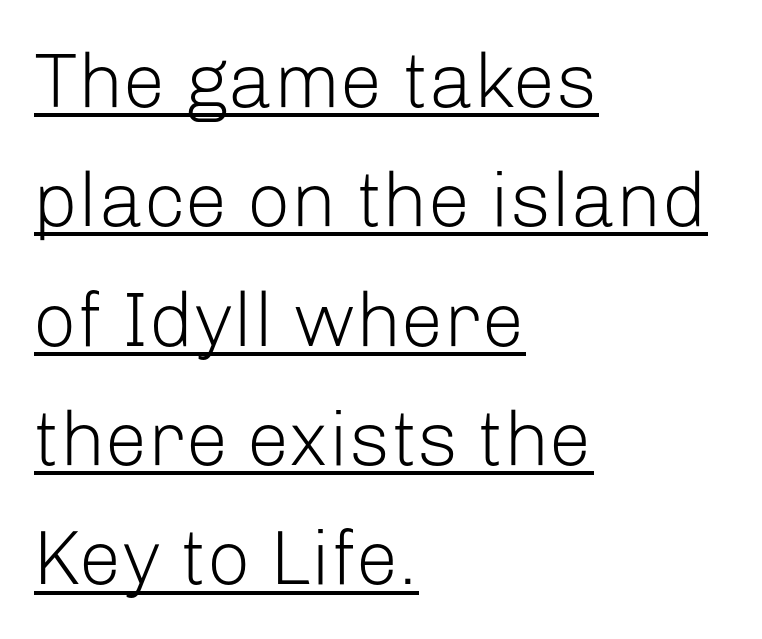
Q: Is the text bold? A: No.
Q: Is the text italic (slanted)? A: No, it is upright.
Q: Is the typeface a serif or a sans-serif typeface? A: Sans-serif.
Q: Is the text underlined? A: Yes.
Q: How is the paragraph aligned? A: Left-aligned.
Q: Is the spacing between letters normal or unusually wide? A: Normal.
Q: Is the spacing between lines tight, normal or loose? A: Normal.
Q: Width (condensed, normal, or wide)? A: Normal.
Q: Stroke contrast? A: Low.
Q: x-height? A: Medium.
Q: Monospaced? A: No.
